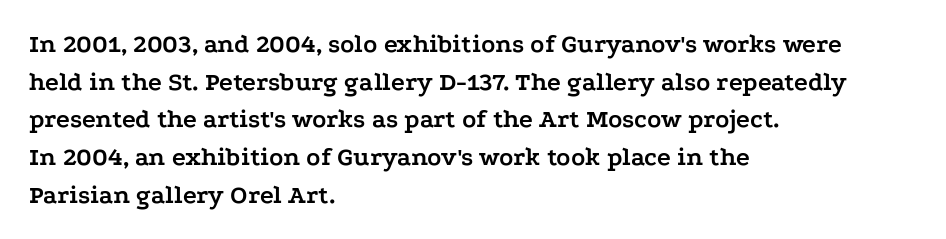
{"italic": "no", "bold": "yes", "underline": "no", "align": "left", "line_spacing": "normal", "line_spacing_ratio": 1.45, "letter_spacing": "normal", "letter_spacing_em": 0.0, "glyph_px": 26}
